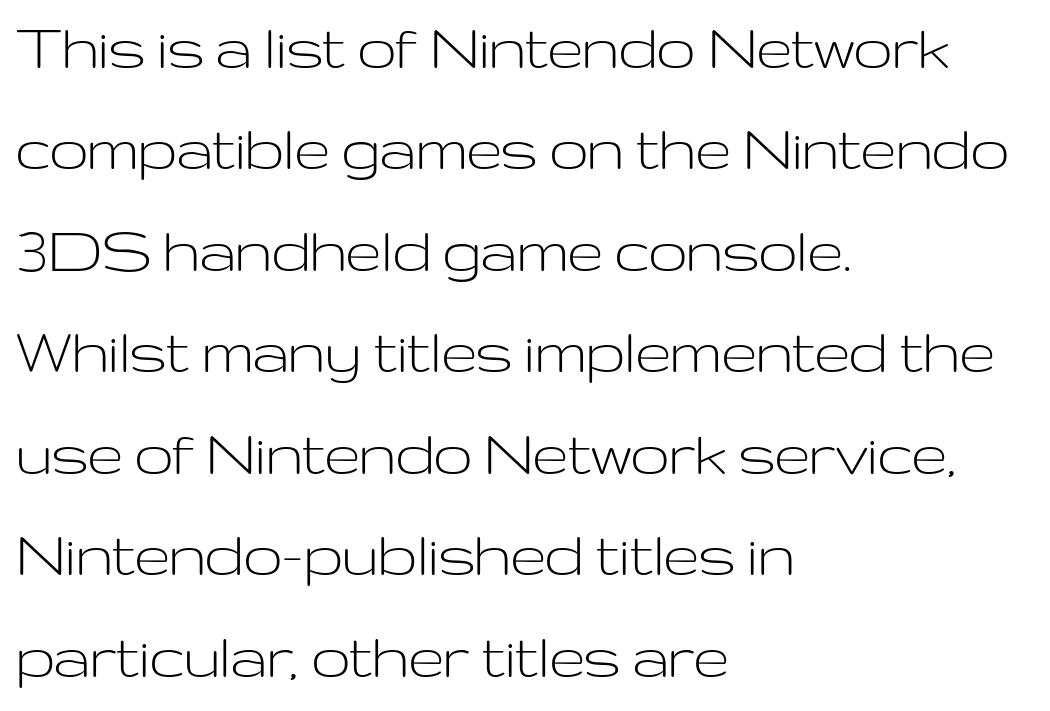
Q: Is the text bold? A: No.
Q: Is the text italic (slanted)? A: No, it is upright.
Q: Is the typeface a serif or a sans-serif typeface? A: Sans-serif.
Q: Is the text underlined? A: No.
Q: How is the paragraph aligned? A: Left-aligned.
Q: Is the spacing between letters normal or unusually wide? A: Normal.
Q: Is the spacing between lines tight, normal or loose? A: Normal.
Q: Width (condensed, normal, or wide)? A: Wide.
Q: Stroke contrast? A: Low.
Q: x-height? A: Medium.
Q: Monospaced? A: No.
